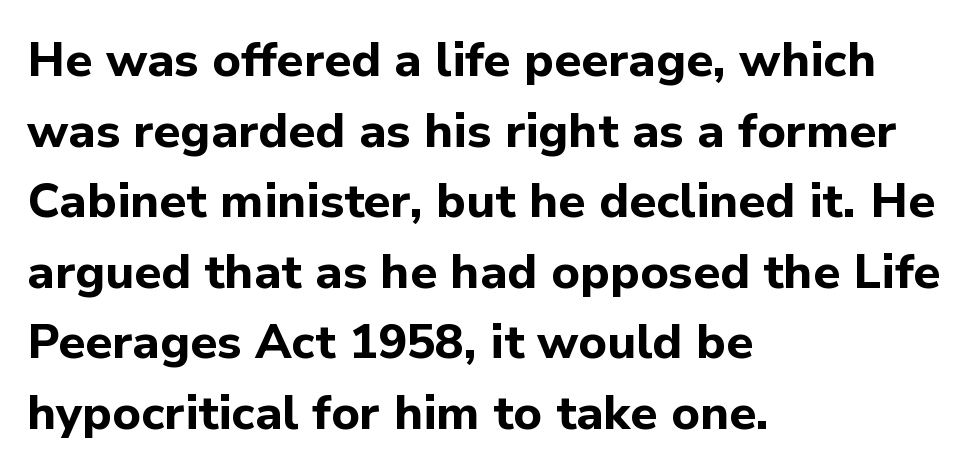
The image shows 48 px bold sans-serif type, upright; set left-aligned, normal line spacing (1.47x), normal letter spacing, not underlined; low stroke contrast and a medium x-height.
